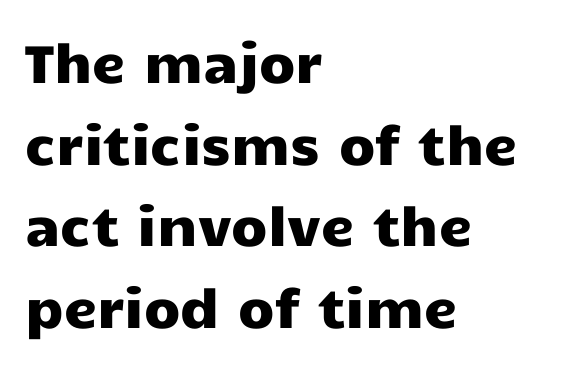
The image shows 53 px wide sans-serif type, upright; set left-aligned, normal line spacing (1.54x), normal letter spacing, not underlined; low stroke contrast and a medium x-height.
